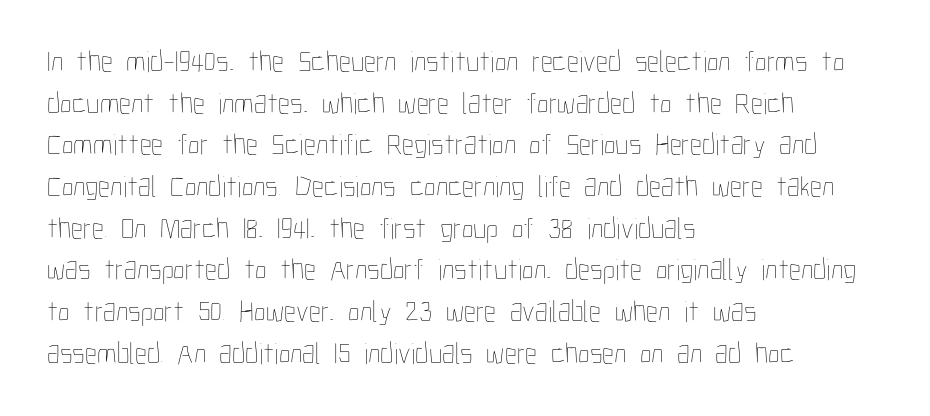
{"italic": "no", "bold": "no", "weight": "thin", "width": "condensed", "stroke_contrast": "low", "x_height": "medium", "monospaced": "no", "underline": "no", "align": "left", "line_spacing": "normal", "line_spacing_ratio": 1.39, "letter_spacing": "normal", "letter_spacing_em": 0.0, "glyph_px": 30}
